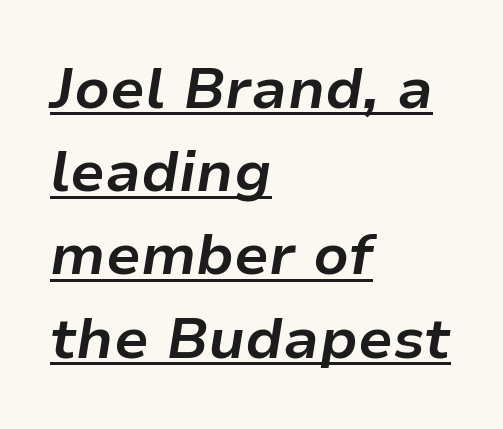
{"italic": "yes", "lean": "right", "slant_degrees": 9, "bold": "yes", "weight": "bold", "width": "normal", "stroke_contrast": "low", "x_height": "medium", "monospaced": "no", "underline": "yes", "align": "left", "line_spacing": "normal", "line_spacing_ratio": 1.46, "letter_spacing": "normal", "letter_spacing_em": 0.0, "glyph_px": 57}
